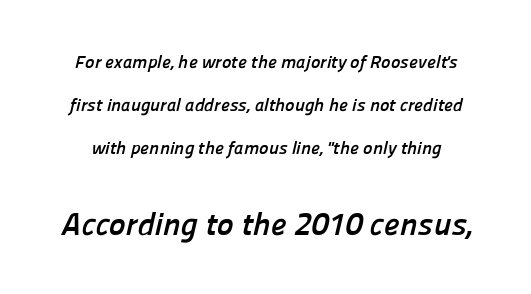
Q: Is the text bold? A: Yes.
Q: Is the typeface a serif or a sans-serif typeface? A: Sans-serif.
Q: Is the text underlined? A: No.
Q: Is the spacing between letters normal or unusually wide? A: Normal.
Q: Is the spacing between lines tight, normal or loose? A: Loose.
Q: Which block of text is set in a larger size, the first (top) or the second (bottom)? A: The second (bottom) one.
Q: Width (condensed, normal, or wide)? A: Normal.
Q: Stroke contrast? A: Low.
Q: x-height? A: Medium.
Q: Monospaced? A: No.
